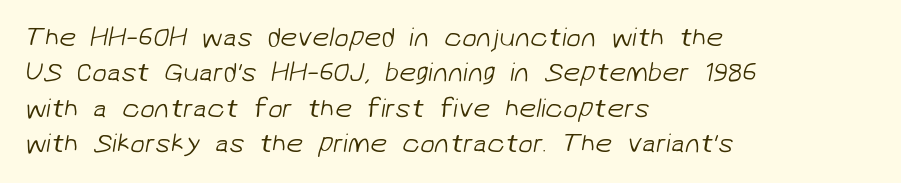
Q: Is the text bold? A: No.
Q: Is the text underlined? A: No.
Q: How is the paragraph aligned? A: Left-aligned.
Q: Is the spacing between letters normal or unusually wide? A: Normal.
Q: Is the spacing between lines tight, normal or loose? A: Normal.
